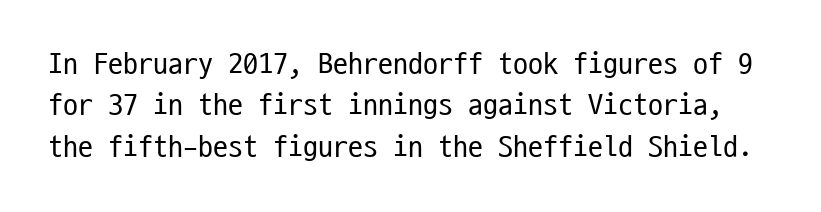
Q: Is the text bold? A: No.
Q: Is the text italic (slanted)? A: No, it is upright.
Q: Is the typeface a serif or a sans-serif typeface? A: Sans-serif.
Q: Is the text underlined? A: No.
Q: Is the spacing between letters normal or unusually wide? A: Normal.
Q: Is the spacing between lines tight, normal or loose? A: Normal.
Q: Width (condensed, normal, or wide)? A: Condensed.
Q: Stroke contrast? A: Low.
Q: x-height? A: Medium.
Q: Monospaced? A: Yes.
